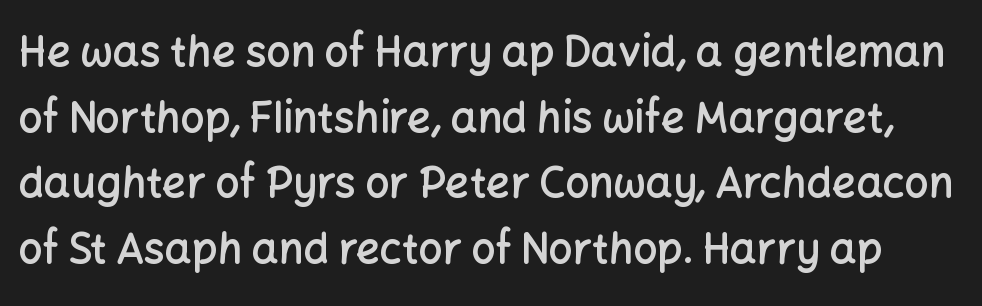
The image shows 42 px semibold sans-serif type, upright; set normal line spacing (1.56x), normal letter spacing, not underlined; low stroke contrast and a medium x-height.
